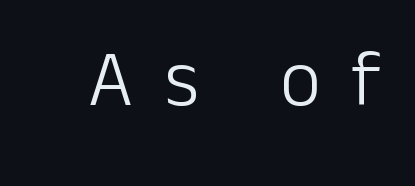
The image shows 79 px light sans-serif type, upright; set unusually wide letter spacing (+0.4 em), not underlined; low stroke contrast and a medium x-height.
